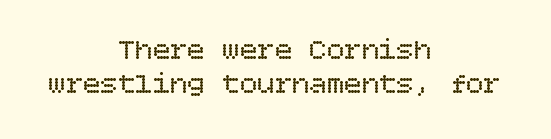
The image shows 29 px regular-weight type, upright; set centered, line spacing 1.18x, normal letter spacing, not underlined; low stroke contrast and a large x-height.
